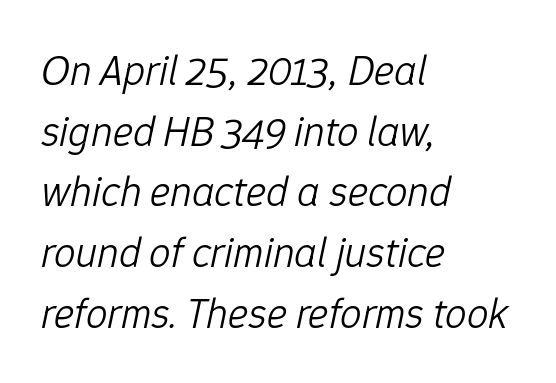
Q: Is the text bold? A: No.
Q: Is the text italic (slanted)? A: Yes, it leans right by about 12 degrees.
Q: Is the text underlined? A: No.
Q: How is the paragraph aligned? A: Left-aligned.
Q: Is the spacing between letters normal or unusually wide? A: Normal.
Q: Is the spacing between lines tight, normal or loose? A: Normal.
Q: Width (condensed, normal, or wide)? A: Normal.
Q: Stroke contrast? A: Low.
Q: x-height? A: Medium.
Q: Monospaced? A: No.
